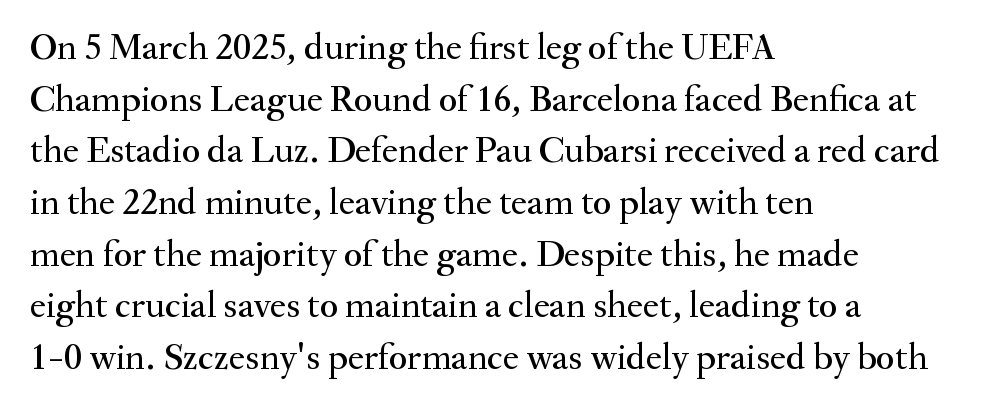
{"serif": "yes", "italic": "no", "width": "normal", "stroke_contrast": "medium", "x_height": "small", "monospaced": "no", "underline": "no", "align": "left", "line_spacing": "normal", "line_spacing_ratio": 1.36, "letter_spacing": "normal", "letter_spacing_em": 0.0, "glyph_px": 38}
